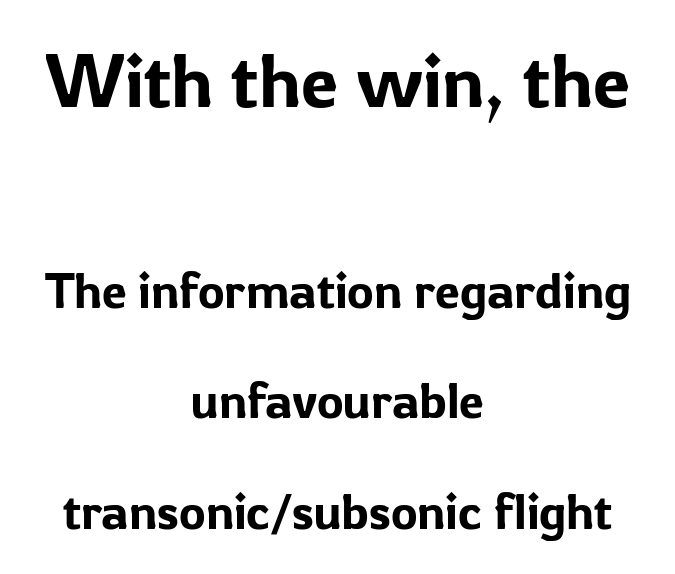
{"serif": "no", "italic": "no", "width": "normal", "stroke_contrast": "low", "x_height": "medium", "monospaced": "no", "underline": "no", "align": "center", "line_spacing": "loose", "line_spacing_ratio": 2.21, "letter_spacing": "normal", "letter_spacing_em": 0.0, "larger_block": "first", "size_ratio": 1.5, "glyph_px": 75}
